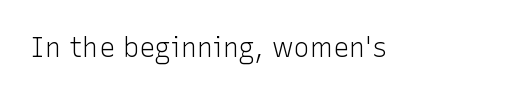
{"italic": "no", "bold": "no", "underline": "no", "letter_spacing": "normal", "letter_spacing_em": 0.0, "glyph_px": 27}
